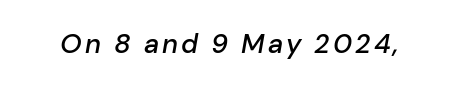
Q: Is the text bold? A: Semi-bold.
Q: Is the text italic (slanted)? A: Yes, it leans right by about 10 degrees.
Q: Is the text underlined? A: No.
